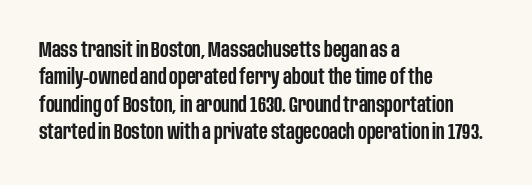
{"italic": "no", "bold": "semi", "underline": "no", "align": "left", "line_spacing": "normal", "line_spacing_ratio": 1.25, "letter_spacing": "normal", "letter_spacing_em": 0.0, "glyph_px": 22}
